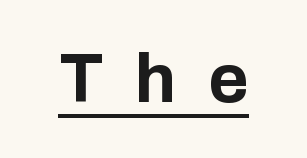
{"serif": "no", "italic": "no", "bold": "yes", "weight": "bold", "width": "normal", "stroke_contrast": "low", "x_height": "medium", "monospaced": "no", "underline": "yes", "letter_spacing": "wide", "letter_spacing_em": 0.46, "glyph_px": 69}
